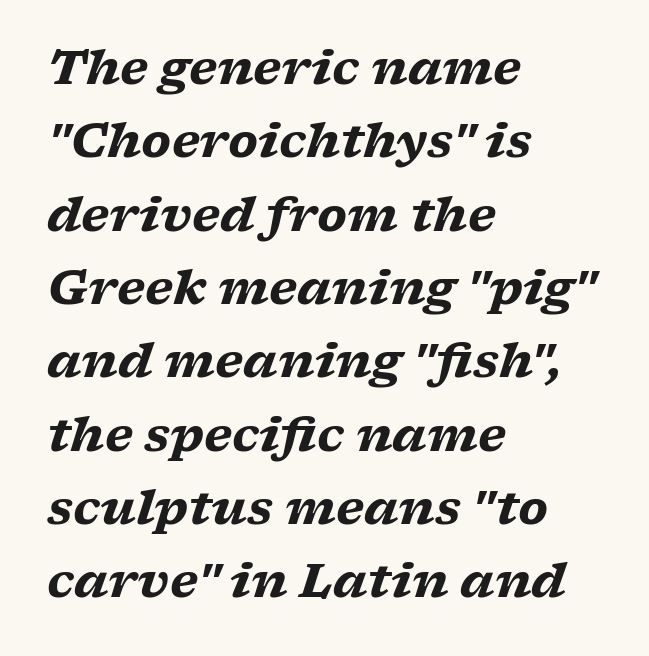
The image shows 47 px heavy, wide serif type, italic (leaning right); set left-aligned, normal line spacing (1.56x), normal letter spacing, not underlined; low stroke contrast and a medium x-height.
